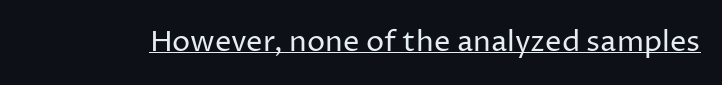
These characters rest on top of a visible drawn line. Ordinary non-slanted type is in use. Is this a heavy cut? Hardly; it is regular or lighter. Here the glyphs are tracked normally, forming tight word shapes.
